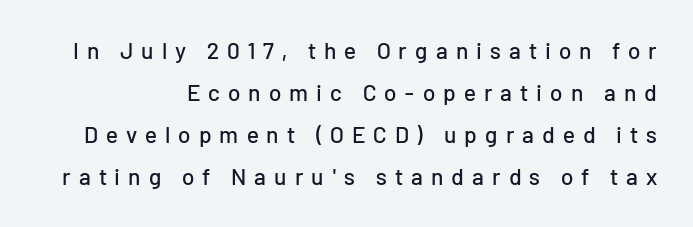
Q: Is the text italic (slanted)? A: No, it is upright.
Q: Is the text underlined? A: No.
Q: How is the paragraph aligned? A: Right-aligned.
Q: Is the spacing between letters normal or unusually wide? A: Unusually wide.
